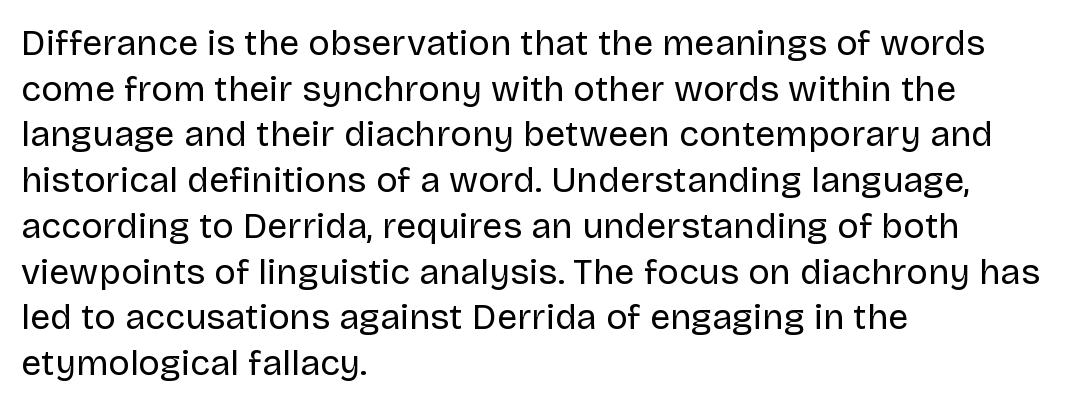
Q: Is the text bold? A: No.
Q: Is the text italic (slanted)? A: No, it is upright.
Q: Is the typeface a serif or a sans-serif typeface? A: Sans-serif.
Q: Is the text underlined? A: No.
Q: How is the paragraph aligned? A: Left-aligned.
Q: Is the spacing between letters normal or unusually wide? A: Normal.
Q: Is the spacing between lines tight, normal or loose? A: Normal.
Q: Width (condensed, normal, or wide)? A: Normal.
Q: Stroke contrast? A: Low.
Q: x-height? A: Large.
Q: Monospaced? A: No.
